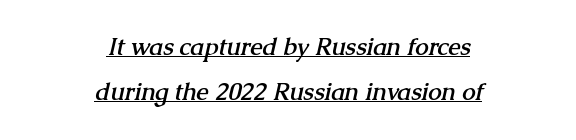
The image shows 24 px bold type; set centered, line spacing 1.88x, normal letter spacing, underlined.
